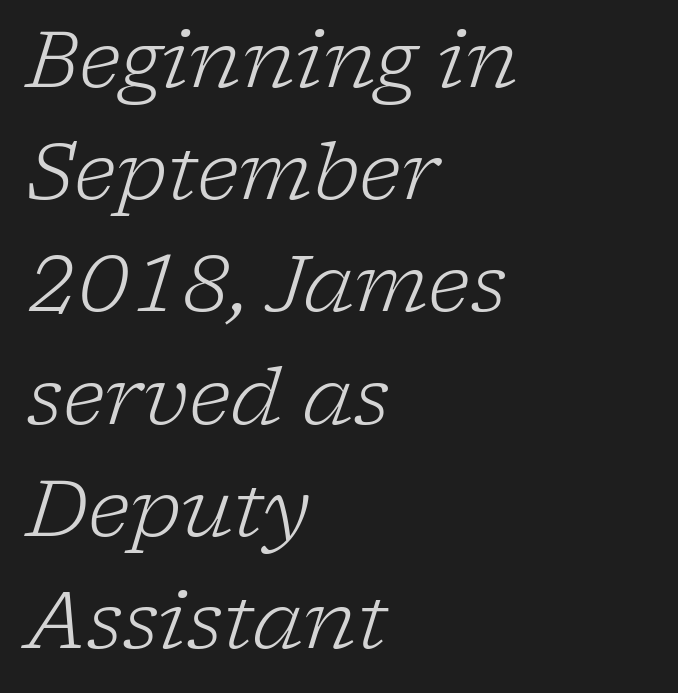
Q: Is the text bold? A: No.
Q: Is the text italic (slanted)? A: Yes, it leans right by about 17 degrees.
Q: Is the typeface a serif or a sans-serif typeface? A: Serif.
Q: Is the text underlined? A: No.
Q: How is the paragraph aligned? A: Left-aligned.
Q: Is the spacing between letters normal or unusually wide? A: Normal.
Q: Is the spacing between lines tight, normal or loose? A: Normal.
Q: Width (condensed, normal, or wide)? A: Normal.
Q: Stroke contrast? A: Low.
Q: x-height? A: Medium.
Q: Monospaced? A: No.
